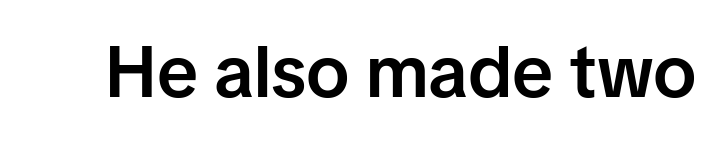
Q: Is the text bold? A: Semi-bold.
Q: Is the text italic (slanted)? A: No, it is upright.
Q: Is the typeface a serif or a sans-serif typeface? A: Sans-serif.
Q: Is the text underlined? A: No.
Q: Is the spacing between letters normal or unusually wide? A: Normal.
Q: Width (condensed, normal, or wide)? A: Normal.
Q: Stroke contrast? A: Low.
Q: x-height? A: Medium.
Q: Monospaced? A: No.
